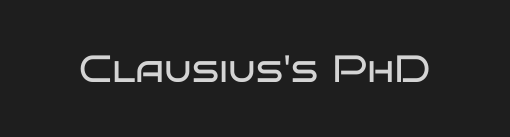
{"serif": "no", "italic": "no", "bold": "no", "weight": "regular", "width": "wide", "stroke_contrast": "low", "x_height": "large", "monospaced": "no", "underline": "no", "letter_spacing": "normal", "letter_spacing_em": 0.0, "glyph_px": 38}
